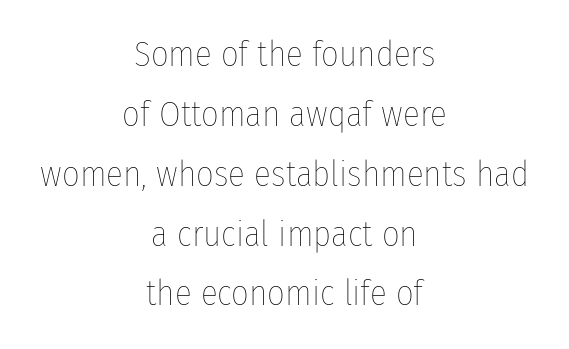
{"italic": "no", "bold": "no", "weight": "thin", "width": "condensed", "stroke_contrast": "low", "x_height": "medium", "monospaced": "no", "underline": "no", "align": "center", "line_spacing_ratio": 1.71, "letter_spacing": "normal", "letter_spacing_em": 0.0, "glyph_px": 35}
